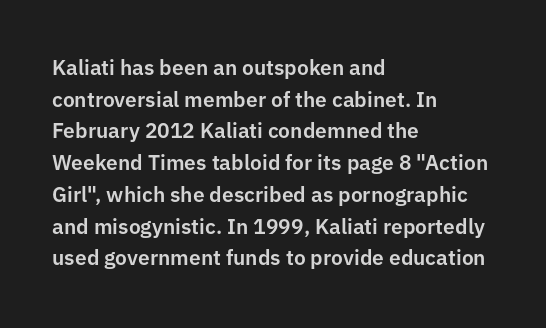
Has an underline been added? It has not. Do the letters lean? They stand straight. Notice how descenders clear the ascenders below comfortably — that's standard leading. The line texture is even and compact thanks to regular tracking.
